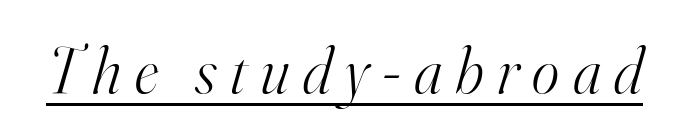
The image shows 65 px light serif type, italic (leaning right); set unusually wide letter spacing (+0.21 em), underlined; high stroke contrast and a small x-height.
